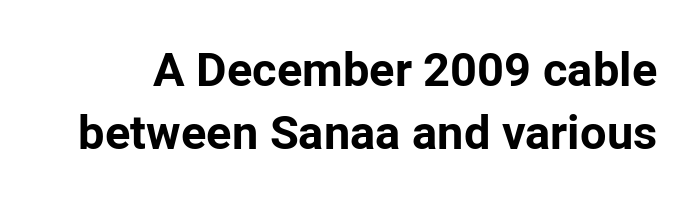
The image shows 47 px bold sans-serif type, upright; set normal line spacing (1.35x), normal letter spacing, not underlined; low stroke contrast and a medium x-height.
